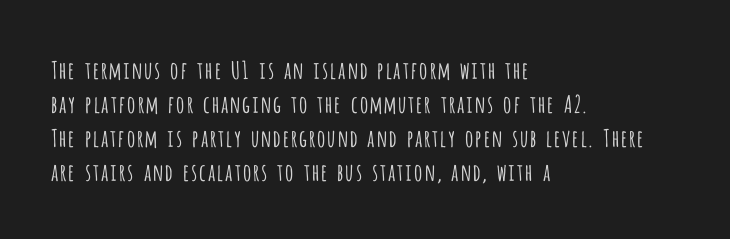
{"italic": "no", "bold": "no", "underline": "no", "align": "left", "line_spacing": "normal", "line_spacing_ratio": 1.42, "letter_spacing": "normal", "letter_spacing_em": 0.0, "glyph_px": 24}
